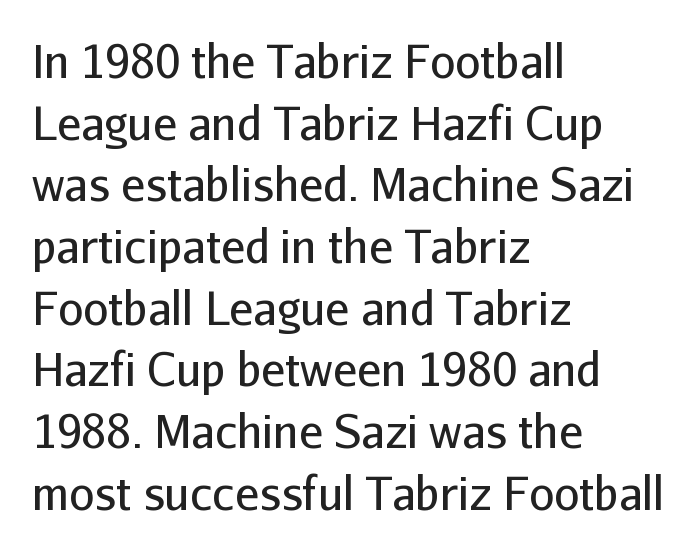
Q: Is the text bold? A: No.
Q: Is the text italic (slanted)? A: No, it is upright.
Q: Is the typeface a serif or a sans-serif typeface? A: Sans-serif.
Q: Is the text underlined? A: No.
Q: How is the paragraph aligned? A: Left-aligned.
Q: Is the spacing between letters normal or unusually wide? A: Normal.
Q: Is the spacing between lines tight, normal or loose? A: Normal.
Q: Width (condensed, normal, or wide)? A: Normal.
Q: Stroke contrast? A: Low.
Q: x-height? A: Medium.
Q: Monospaced? A: No.
